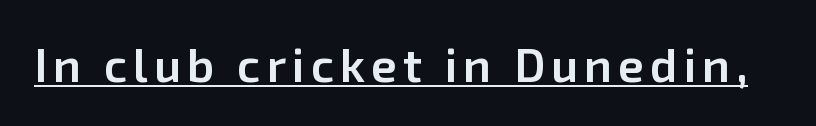
{"serif": "no", "italic": "no", "bold": "semi", "weight": "semibold", "width": "normal", "stroke_contrast": "low", "x_height": "medium", "monospaced": "no", "underline": "yes", "glyph_px": 47}
